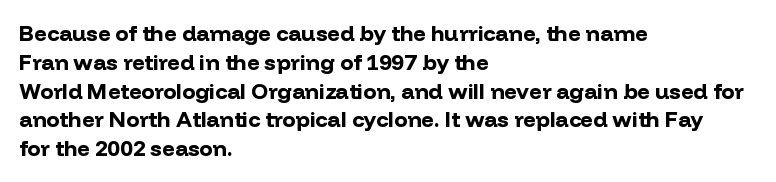
{"italic": "no", "bold": "yes", "underline": "no", "align": "left", "line_spacing": "normal", "line_spacing_ratio": 1.31, "letter_spacing": "normal", "letter_spacing_em": 0.0, "glyph_px": 22}
